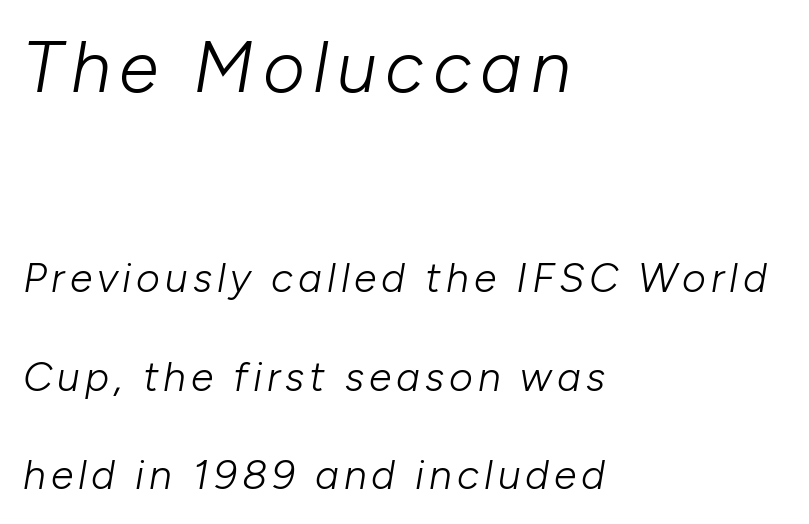
{"italic": "yes", "lean": "right", "slant_degrees": 10, "bold": "no", "weight": "light", "width": "normal", "stroke_contrast": "low", "x_height": "medium", "monospaced": "no", "underline": "no", "align": "left", "line_spacing": "loose", "line_spacing_ratio": 2.4, "larger_block": "first", "size_ratio": 1.76, "glyph_px": 72}
